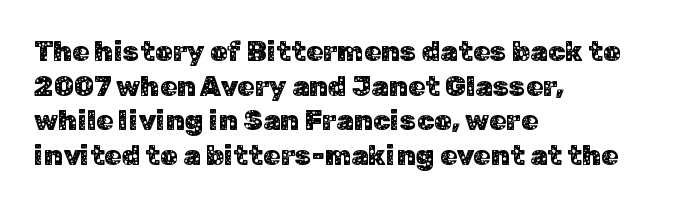
Words float on clear page, feet unadorned. A roman cut, with each character standing at attention. A typesetter would call this proportional, since set widths differ per character. The designer went with a sans here, leaving each stem footless. Horizontally, the lines are justified to the leading edge only.
